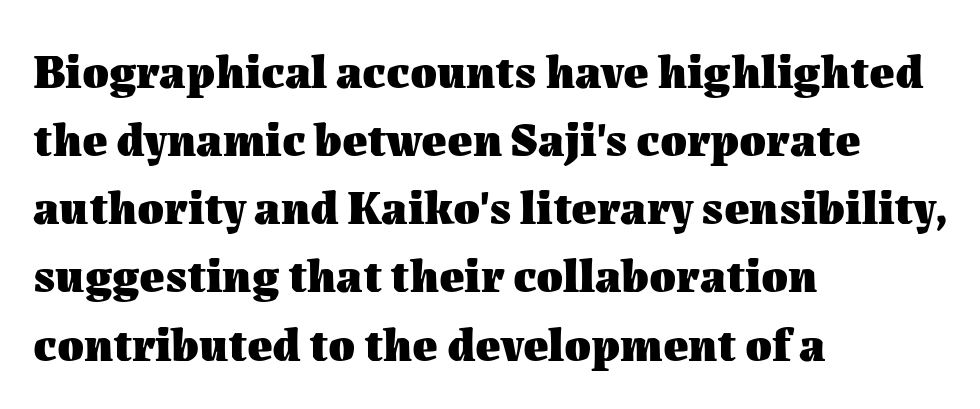
{"italic": "no", "bold": "yes", "weight": "heavy", "width": "normal", "stroke_contrast": "medium", "x_height": "medium", "monospaced": "no", "underline": "no", "align": "left", "line_spacing": "normal", "line_spacing_ratio": 1.42, "letter_spacing": "normal", "letter_spacing_em": 0.0, "glyph_px": 48}
